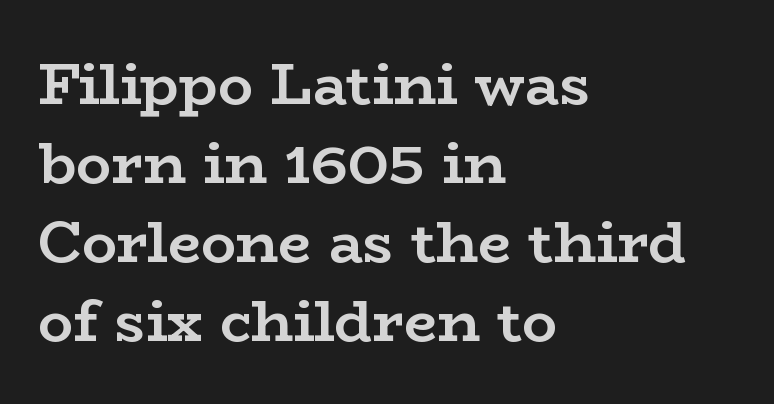
{"serif": "yes", "italic": "no", "bold": "yes", "weight": "semibold", "width": "wide", "stroke_contrast": "low", "x_height": "medium", "monospaced": "no", "underline": "no", "align": "left", "line_spacing": "normal", "line_spacing_ratio": 1.36, "letter_spacing": "normal", "letter_spacing_em": 0.0, "glyph_px": 58}
